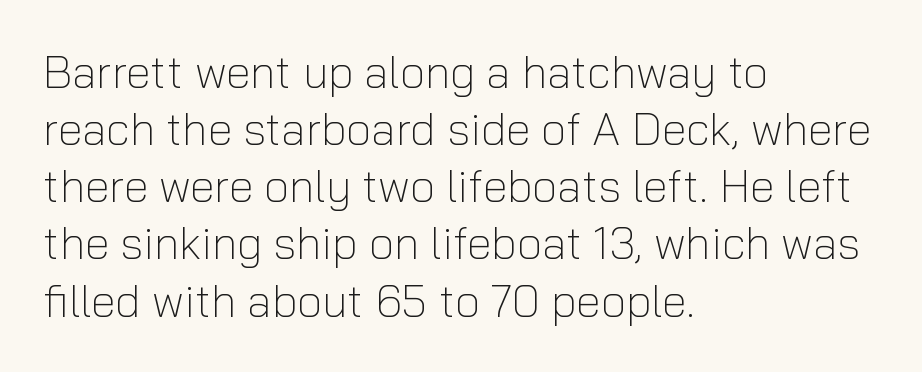
{"serif": "no", "italic": "no", "bold": "no", "weight": "light", "width": "normal", "stroke_contrast": "low", "x_height": "medium", "monospaced": "no", "underline": "no", "align": "left", "line_spacing": "normal", "line_spacing_ratio": 1.27, "letter_spacing": "normal", "letter_spacing_em": 0.0, "glyph_px": 45}
